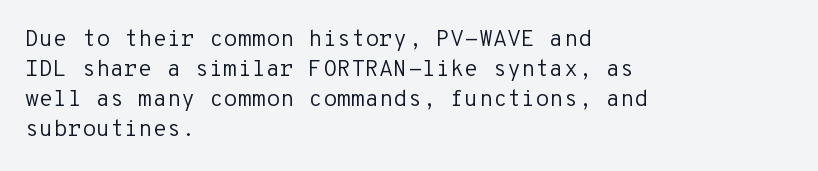
Teacher's note: observe the even left margin — that is flush-left alignment. Does extra space separate the letters? No, they use regular spacing. In terms of posture, this sample is upright. The glyphs are unaccompanied by any horizontal stroke below them. The lines sit at an ordinary, default distance from one another.
